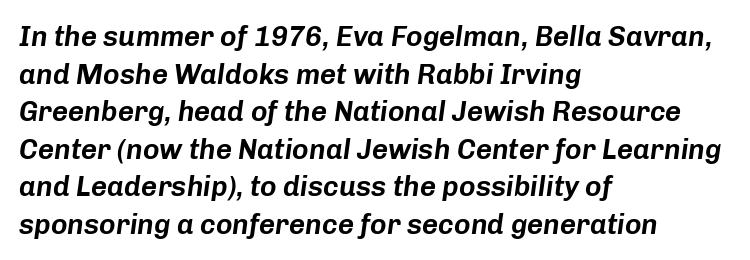
Q: Is the text italic (slanted)? A: Yes, it leans right by about 8 degrees.
Q: Is the text underlined? A: No.
Q: How is the paragraph aligned? A: Left-aligned.
Q: Is the spacing between letters normal or unusually wide? A: Normal.
Q: Is the spacing between lines tight, normal or loose? A: Normal.
Q: Width (condensed, normal, or wide)? A: Normal.
Q: Stroke contrast? A: Low.
Q: x-height? A: Medium.
Q: Monospaced? A: No.
